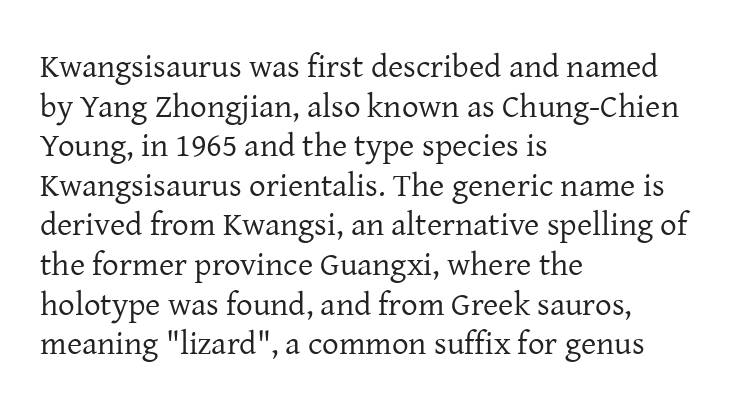
{"serif": "yes", "italic": "no", "bold": "no", "weight": "regular", "width": "normal", "stroke_contrast": "low", "x_height": "medium", "monospaced": "no", "underline": "no", "align": "left", "line_spacing_ratio": 1.2, "letter_spacing": "normal", "letter_spacing_em": 0.0, "glyph_px": 33}
